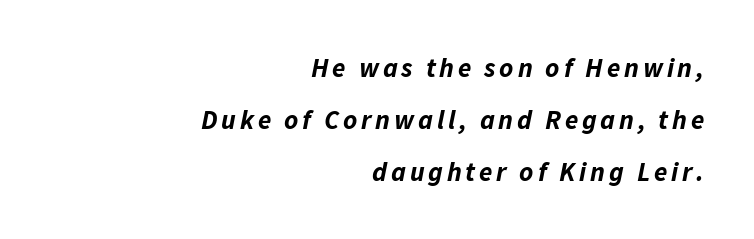
Q: Is the text bold? A: Yes.
Q: Is the text italic (slanted)? A: Yes, it leans right by about 11 degrees.
Q: Is the text underlined? A: No.
Q: How is the paragraph aligned? A: Right-aligned.
Q: Is the spacing between lines tight, normal or loose? A: Loose.
